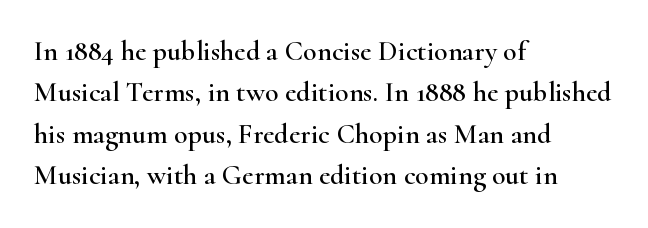
Q: Is the text italic (slanted)? A: No, it is upright.
Q: Is the typeface a serif or a sans-serif typeface? A: Serif.
Q: Is the text underlined? A: No.
Q: How is the paragraph aligned? A: Left-aligned.
Q: Is the spacing between letters normal or unusually wide? A: Normal.
Q: Is the spacing between lines tight, normal or loose? A: Normal.
Q: Width (condensed, normal, or wide)? A: Wide.
Q: Stroke contrast? A: High.
Q: x-height? A: Small.
Q: Monospaced? A: No.
